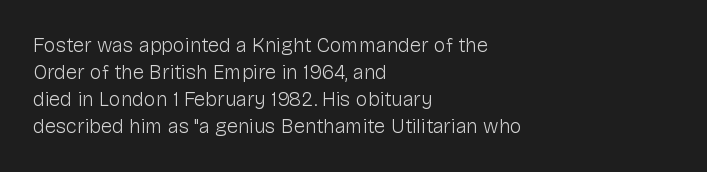
Q: Is the text bold? A: No.
Q: Is the text italic (slanted)? A: No, it is upright.
Q: Is the text underlined? A: No.
Q: How is the paragraph aligned? A: Left-aligned.
Q: Is the spacing between letters normal or unusually wide? A: Normal.
Q: Is the spacing between lines tight, normal or loose? A: Normal.
